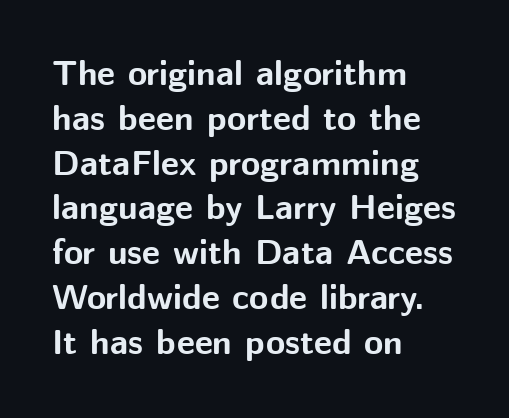
{"serif": "no", "italic": "no", "bold": "yes", "weight": "bold", "width": "normal", "stroke_contrast": "medium", "x_height": "medium", "monospaced": "no", "underline": "no", "align": "left", "line_spacing": "normal", "line_spacing_ratio": 1.28, "letter_spacing": "normal", "letter_spacing_em": 0.0, "glyph_px": 35}
